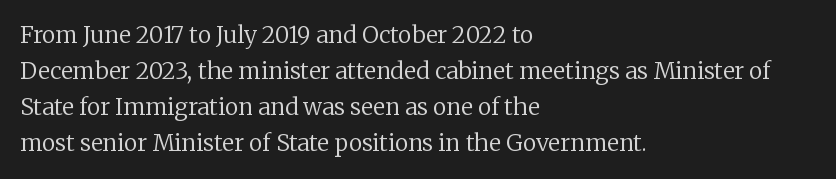
Nothing unusual about the tracking: characters are spaced as the font intends. The typesetter chose a ragged-right arrangement here. Vertical strokes here are truly vertical. In terms of leading, this rendering sits right in the middle.
